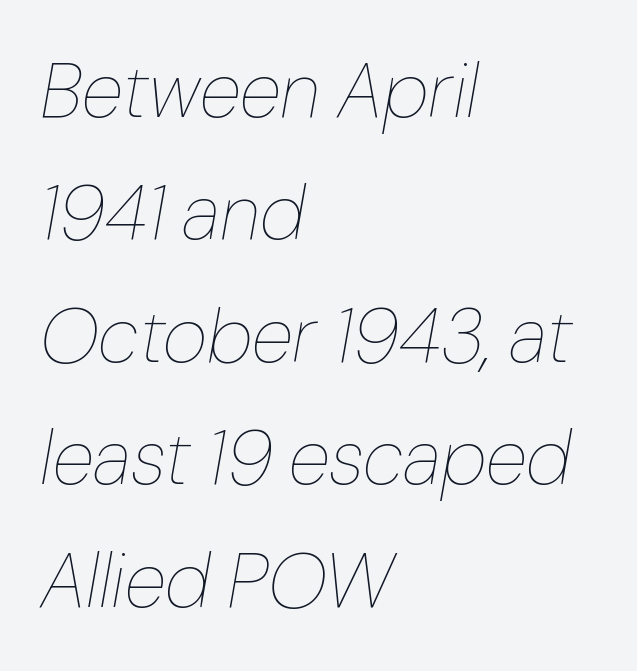
Q: Is the text bold? A: No.
Q: Is the text italic (slanted)? A: Yes, it leans right by about 10 degrees.
Q: Is the text underlined? A: No.
Q: How is the paragraph aligned? A: Left-aligned.
Q: Is the spacing between letters normal or unusually wide? A: Normal.
Q: Is the spacing between lines tight, normal or loose? A: Normal.
Q: Width (condensed, normal, or wide)? A: Normal.
Q: Stroke contrast? A: Low.
Q: x-height? A: Medium.
Q: Monospaced? A: No.
